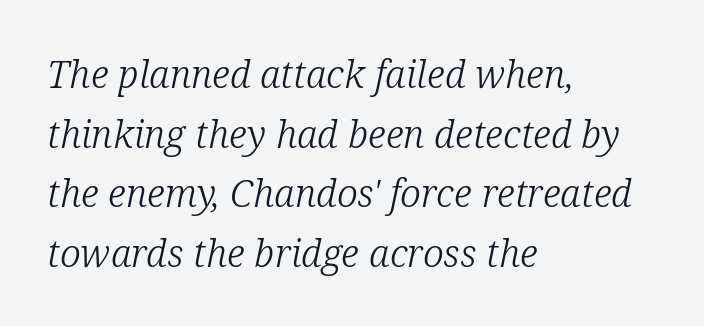
{"serif": "yes", "italic": "yes", "lean": "right", "slant_degrees": 12, "bold": "no", "weight": "light", "width": "normal", "stroke_contrast": "low", "x_height": "medium", "monospaced": "no", "underline": "no", "align": "left", "line_spacing": "normal", "line_spacing_ratio": 1.57, "letter_spacing": "normal", "letter_spacing_em": 0.0, "glyph_px": 38}
